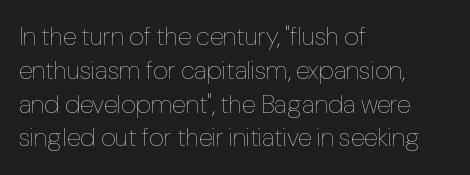
The image shows 26 px text type, upright; set left-aligned, normal line spacing (1.3x), normal letter spacing, not underlined.
